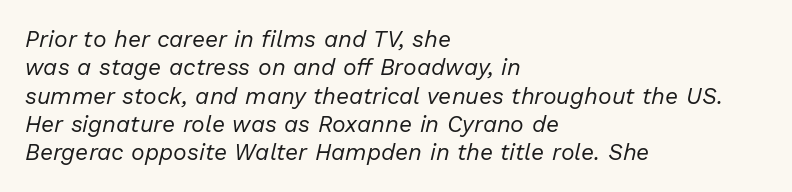
The baseline area is clear. Glyph-to-glyph distance matches everyday printed text. No letter is thick-stroked: the sample isn't bold. Rendered with sloped, italic letterforms. Horizontally, the lines are justified to the leading edge only.
